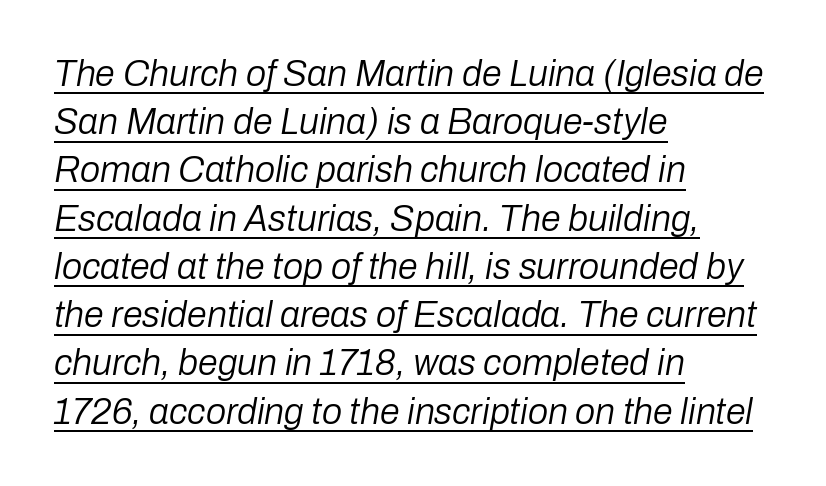
Q: Is the text bold? A: No.
Q: Is the text italic (slanted)? A: Yes, it leans right by about 10 degrees.
Q: Is the text underlined? A: Yes.
Q: How is the paragraph aligned? A: Left-aligned.
Q: Is the spacing between letters normal or unusually wide? A: Normal.
Q: Is the spacing between lines tight, normal or loose? A: Normal.
Q: Width (condensed, normal, or wide)? A: Normal.
Q: Stroke contrast? A: Low.
Q: x-height? A: Medium.
Q: Monospaced? A: No.
